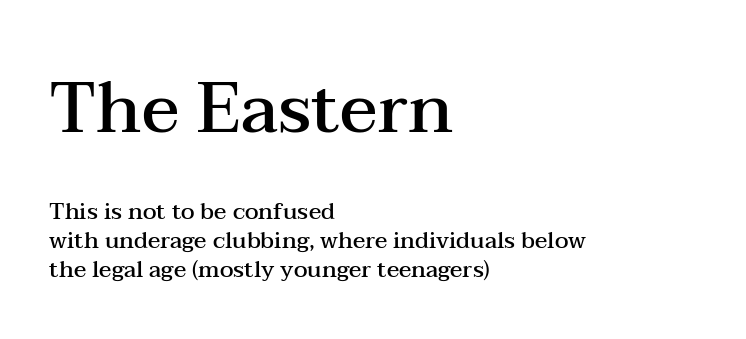
{"serif": "yes", "italic": "no", "bold": "semi", "weight": "semibold", "width": "wide", "stroke_contrast": "medium", "x_height": "medium", "monospaced": "no", "underline": "no", "align": "left", "line_spacing": "normal", "line_spacing_ratio": 1.25, "letter_spacing": "normal", "letter_spacing_em": 0.0, "larger_block": "first", "size_ratio": 3.04, "glyph_px": 70}
